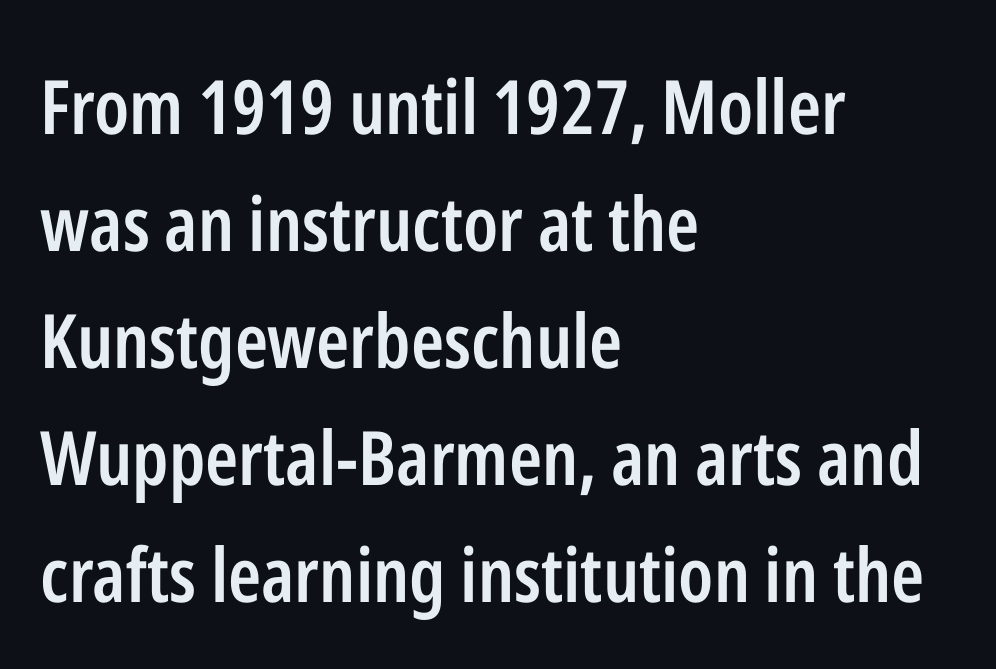
Looks like regular typesetting: each glyph gets only the width it needs. A typesetter would call this zero additional tracking. A clean baseline with only descenders dipping below it. Each glyph is drawn with semibold strokes, heavier than normal yet not fully bold. Reading down the column, the eye jumps a familiar distance to each next line. Each letter's strokes conclude bluntly, with no projecting serifs.
